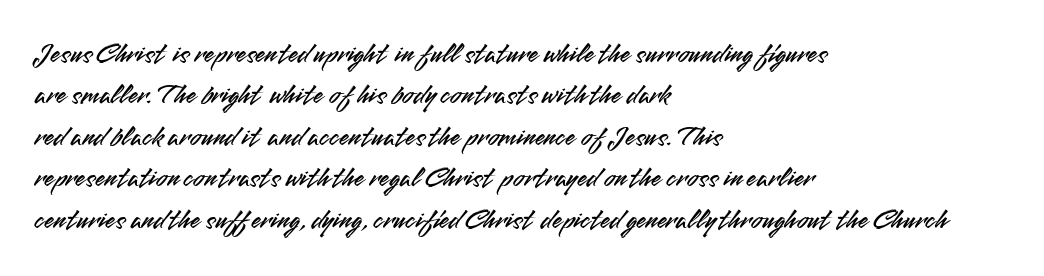
Q: Is the text italic (slanted)? A: Yes.
Q: Is the typeface a serif or a sans-serif typeface? A: Sans-serif.
Q: Is the text underlined? A: No.
Q: How is the paragraph aligned? A: Left-aligned.
Q: Is the spacing between letters normal or unusually wide? A: Normal.
Q: Is the spacing between lines tight, normal or loose? A: Normal.
Q: Width (condensed, normal, or wide)? A: Normal.
Q: Stroke contrast? A: Medium.
Q: x-height? A: Small.
Q: Monospaced? A: No.
